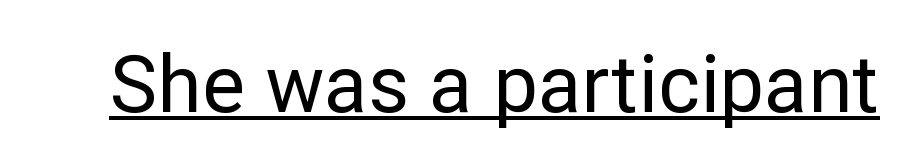
Q: Is the text italic (slanted)? A: No, it is upright.
Q: Is the typeface a serif or a sans-serif typeface? A: Sans-serif.
Q: Is the text underlined? A: Yes.
Q: Is the spacing between letters normal or unusually wide? A: Normal.
Q: Width (condensed, normal, or wide)? A: Normal.
Q: Stroke contrast? A: Low.
Q: x-height? A: Medium.
Q: Monospaced? A: No.
